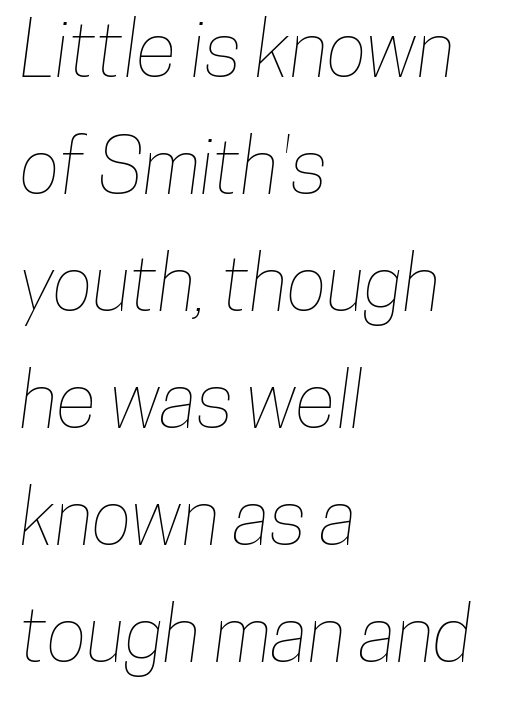
The image shows 76 px condensed type; set left-aligned, normal line spacing (1.54x), normal letter spacing, not underlined; low stroke contrast and a medium x-height.
